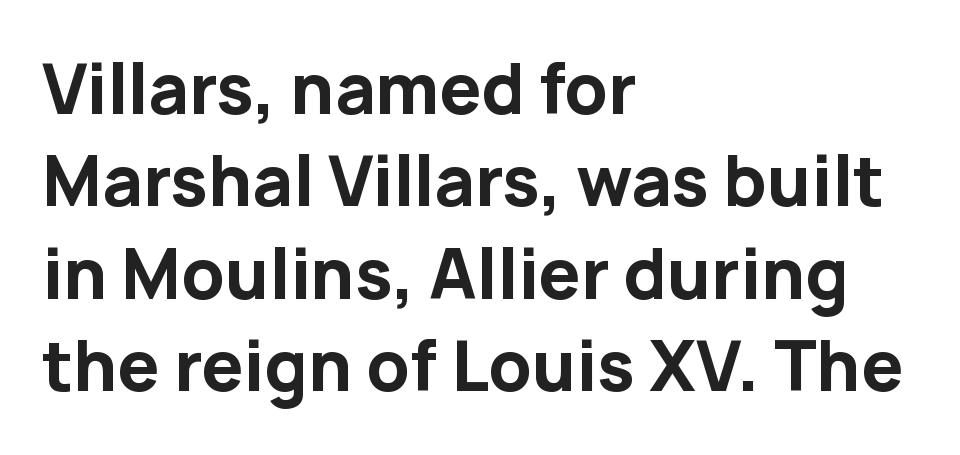
The image shows 67 px bold sans-serif type, upright; set left-aligned, normal line spacing (1.38x), normal letter spacing, not underlined; low stroke contrast and a medium x-height.
